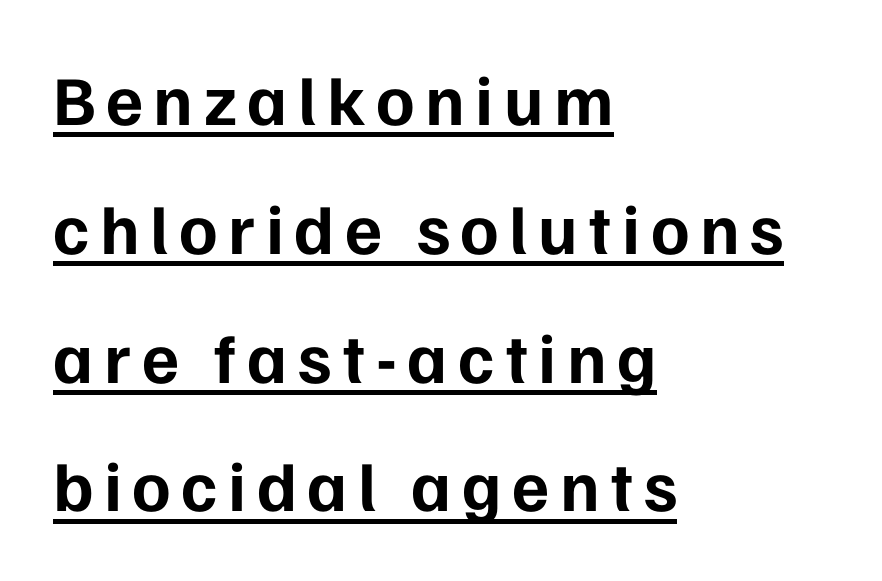
The image shows 70 px bold sans-serif type, upright; set left-aligned, line spacing 1.84x, underlined; low stroke contrast and a medium x-height.
